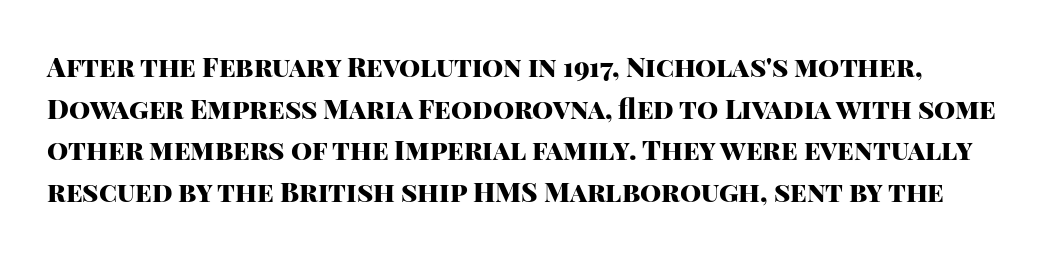
The image shows 27 px bold type, upright; set normal line spacing (1.54x), normal letter spacing, not underlined.
